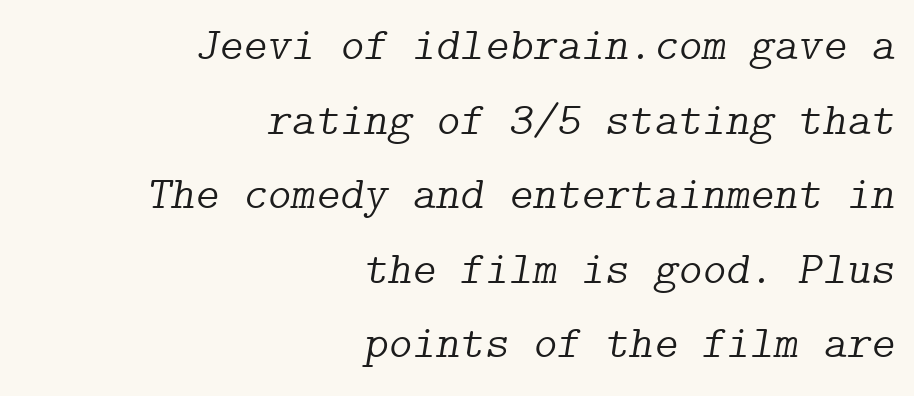
The whole block is typeset with a tilt. Does the type have serifs? Yes, each stem ends in a small foot. These lines keep a tight, regular rhythm from letter to letter. The words here are not underlined. This sample keeps an unexceptional amount of space between lines. Layout note: lines flush right.
